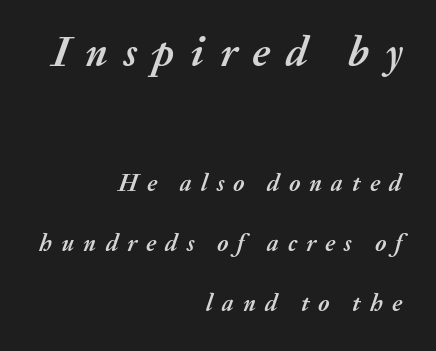
{"italic": "yes", "lean": "right", "slant_degrees": 20, "bold": "yes", "weight": "semibold", "width": "normal", "stroke_contrast": "medium", "x_height": "medium", "monospaced": "no", "underline": "no", "align": "right", "line_spacing": "loose", "line_spacing_ratio": 2.49, "letter_spacing": "wide", "letter_spacing_em": 0.38, "larger_block": "first", "size_ratio": 1.75, "glyph_px": 42}
